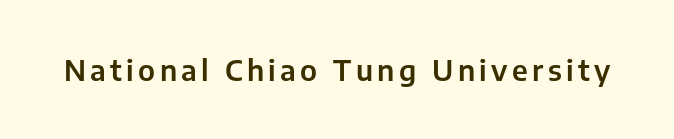
Is this a fixed-width face? No — the glyphs have proportional, varying widths. A bare baseline throughout the passage. This sample uses an upright cut, with every glyph sitting square on the baseline. Classification — sans serif.
